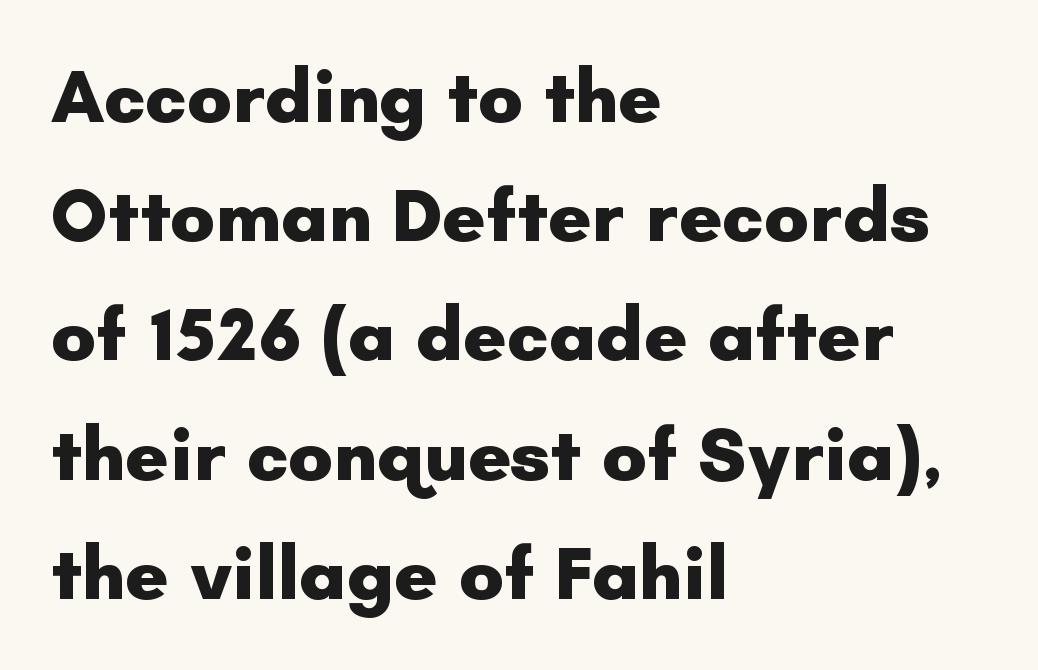
The image shows 75 px heavy sans-serif type, upright; set left-aligned, normal line spacing (1.59x), normal letter spacing, not underlined; low stroke contrast and a small x-height.
